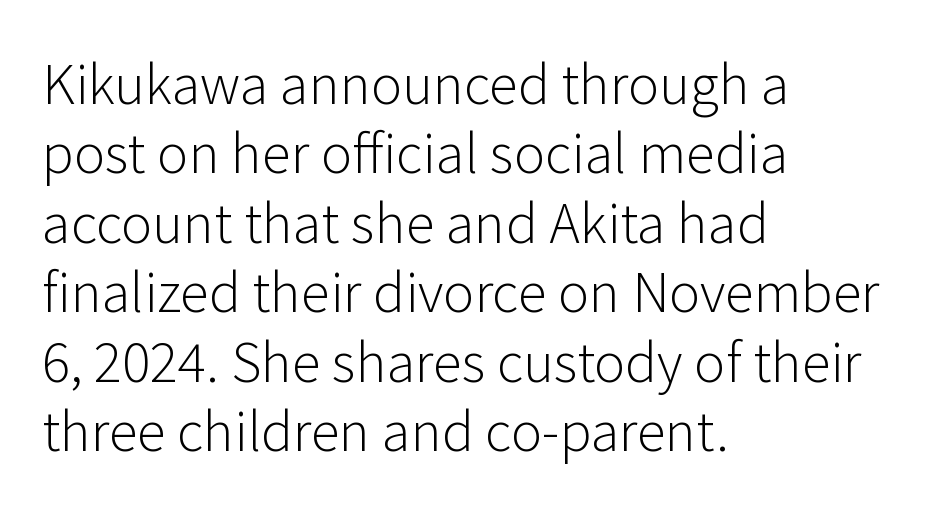
Q: Is the text bold? A: No.
Q: Is the text italic (slanted)? A: No, it is upright.
Q: Is the typeface a serif or a sans-serif typeface? A: Sans-serif.
Q: Is the text underlined? A: No.
Q: How is the paragraph aligned? A: Left-aligned.
Q: Is the spacing between letters normal or unusually wide? A: Normal.
Q: Is the spacing between lines tight, normal or loose? A: Normal.
Q: Width (condensed, normal, or wide)? A: Normal.
Q: Stroke contrast? A: Low.
Q: x-height? A: Medium.
Q: Monospaced? A: No.
